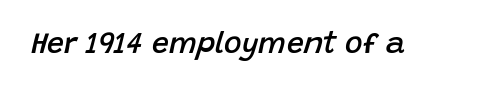
Q: Is the text bold? A: Semi-bold.
Q: Is the text italic (slanted)? A: Yes, it leans right by about 15 degrees.
Q: Is the text underlined? A: No.
Q: Is the spacing between letters normal or unusually wide? A: Normal.
Q: Width (condensed, normal, or wide)? A: Normal.
Q: Stroke contrast? A: Low.
Q: x-height? A: Large.
Q: Monospaced? A: No.
